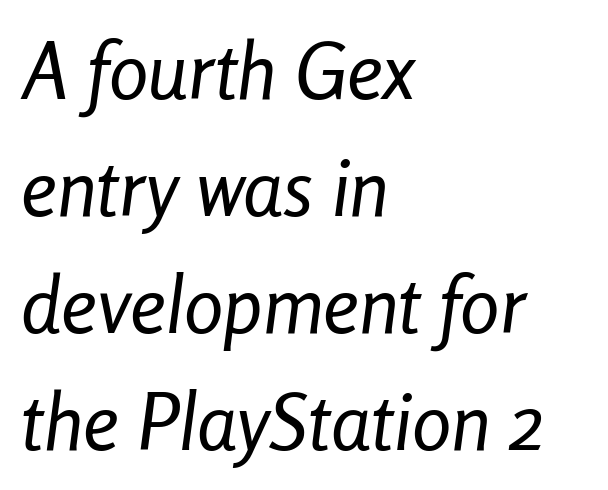
These lines are set flush left with a ragged right edge. A typesetter would call this proportional, since set widths differ per character. Is the letter spacing exaggerated? No — it looks like the ordinary default. The letters look calm and open, with moderate or lighter stems. Lines of text with bare space underneath. In terms of posture, this sample is oblique.
